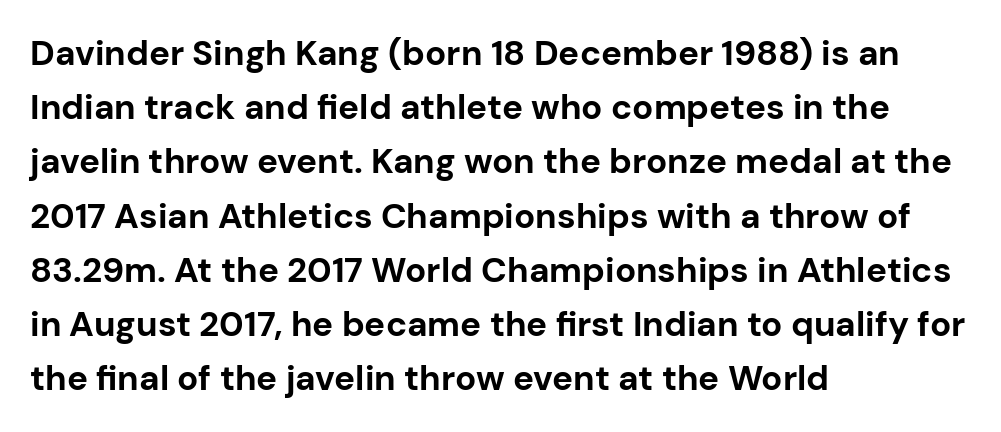
{"serif": "no", "italic": "no", "bold": "yes", "weight": "bold", "width": "normal", "stroke_contrast": "low", "x_height": "medium", "monospaced": "no", "underline": "no", "align": "left", "line_spacing": "normal", "line_spacing_ratio": 1.55, "letter_spacing": "normal", "letter_spacing_em": 0.0, "glyph_px": 35}
